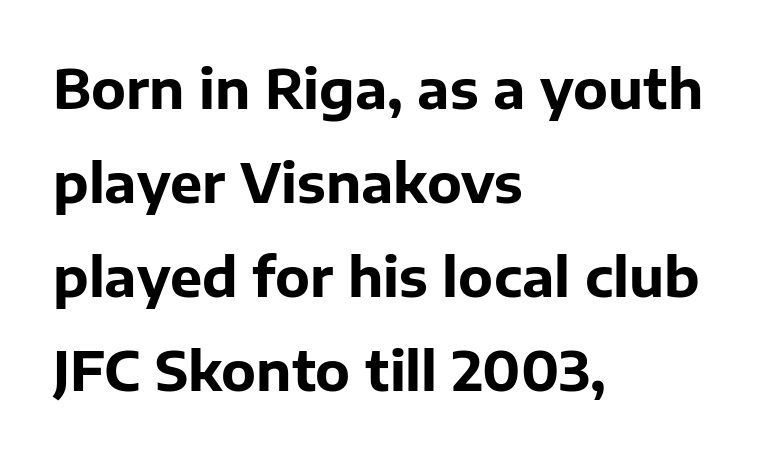
Q: Is the text bold? A: Yes.
Q: Is the text italic (slanted)? A: No, it is upright.
Q: Is the typeface a serif or a sans-serif typeface? A: Sans-serif.
Q: Is the text underlined? A: No.
Q: How is the paragraph aligned? A: Left-aligned.
Q: Is the spacing between letters normal or unusually wide? A: Normal.
Q: Width (condensed, normal, or wide)? A: Normal.
Q: Stroke contrast? A: Low.
Q: x-height? A: Medium.
Q: Monospaced? A: No.
